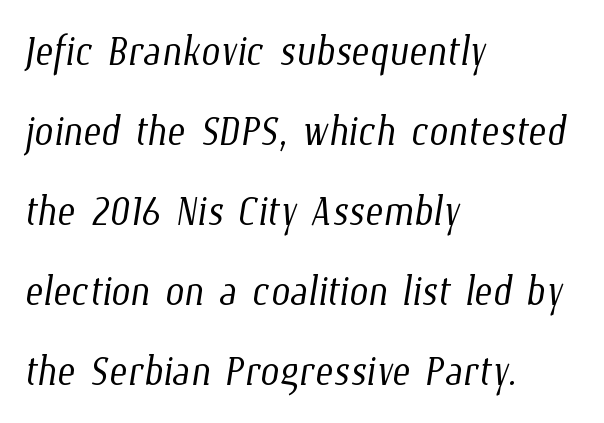
{"bold": "no", "weight": "light", "width": "condensed", "stroke_contrast": "low", "x_height": "medium", "monospaced": "no", "underline": "no", "align": "left", "line_spacing": "normal", "line_spacing_ratio": 1.48, "letter_spacing": "normal", "letter_spacing_em": 0.0, "glyph_px": 54}
